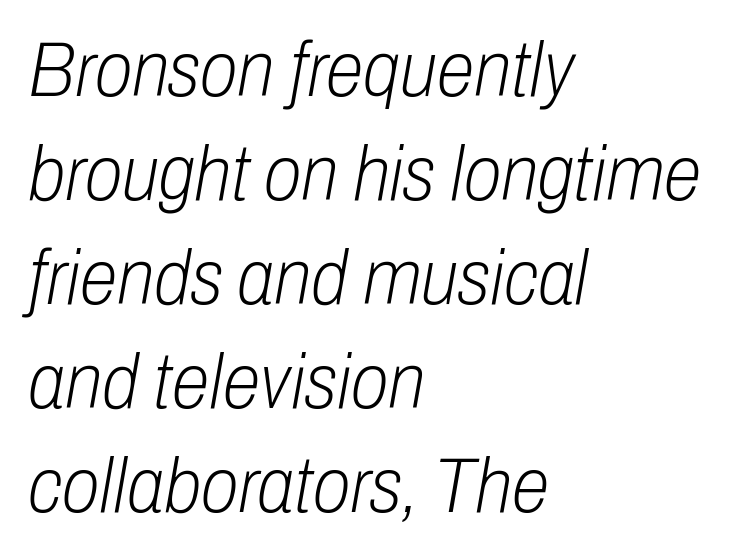
Heft: none added — not bold. A typesetter would mark this as italic. Typeset ragged right — the left edge is the straight one. The zone under the glyphs is completely vacant.
